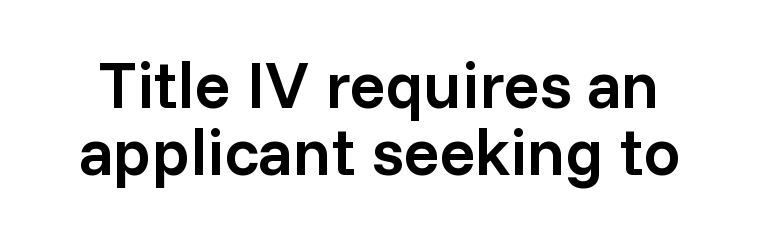
{"serif": "no", "italic": "no", "bold": "semi", "weight": "semibold", "width": "normal", "stroke_contrast": "low", "x_height": "medium", "monospaced": "no", "underline": "no", "line_spacing": "tight", "line_spacing_ratio": 1.01, "letter_spacing": "normal", "letter_spacing_em": 0.0, "glyph_px": 66}
